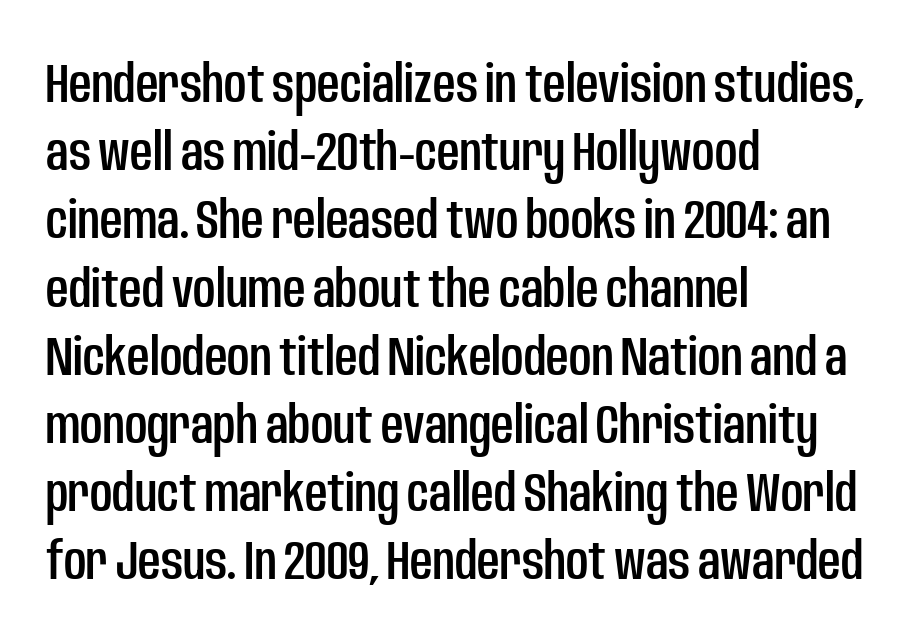
Proportional: the letters do not fall into vertical columns. Here the glyphs are tracked normally, forming tight word shapes. Check the space under the baseline: it is left empty. If you drew a line through each stem, it would be perfectly vertical.
